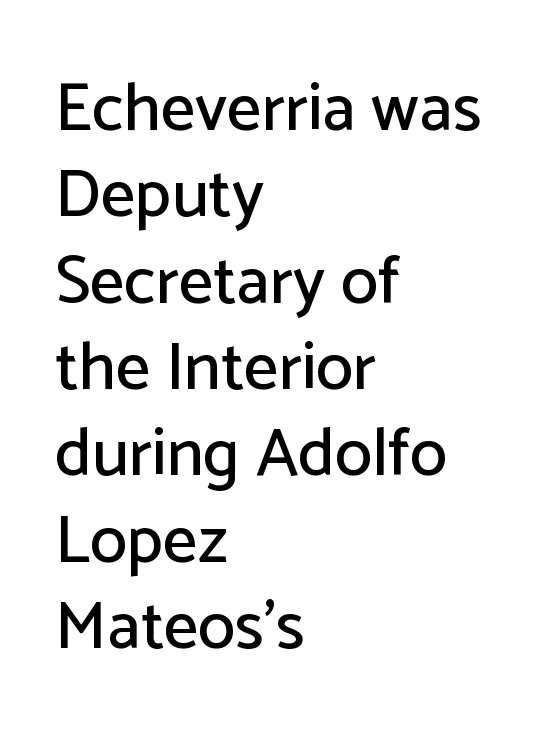
Q: Is the text italic (slanted)? A: No, it is upright.
Q: Is the typeface a serif or a sans-serif typeface? A: Sans-serif.
Q: Is the text underlined? A: No.
Q: How is the paragraph aligned? A: Left-aligned.
Q: Is the spacing between letters normal or unusually wide? A: Normal.
Q: Is the spacing between lines tight, normal or loose? A: Normal.
Q: Width (condensed, normal, or wide)? A: Normal.
Q: Stroke contrast? A: Low.
Q: x-height? A: Medium.
Q: Monospaced? A: No.
